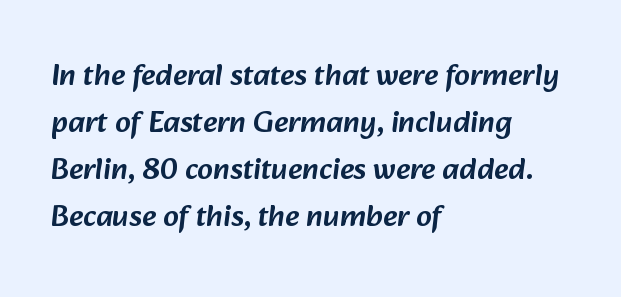
Q: Is the typeface a serif or a sans-serif typeface? A: Sans-serif.
Q: Is the text underlined? A: No.
Q: How is the paragraph aligned? A: Left-aligned.
Q: Is the spacing between letters normal or unusually wide? A: Normal.
Q: Is the spacing between lines tight, normal or loose? A: Normal.
Q: Width (condensed, normal, or wide)? A: Normal.
Q: Stroke contrast? A: Low.
Q: x-height? A: Medium.
Q: Monospaced? A: No.
